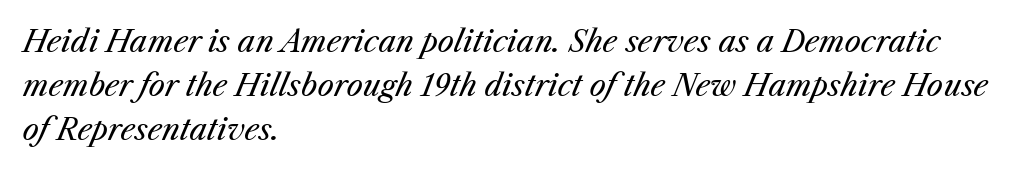
Q: Is the text bold? A: No.
Q: Is the text italic (slanted)? A: Yes, it leans right by about 25 degrees.
Q: Is the text underlined? A: No.
Q: How is the paragraph aligned? A: Left-aligned.
Q: Is the spacing between letters normal or unusually wide? A: Normal.
Q: Is the spacing between lines tight, normal or loose? A: Normal.
Q: Width (condensed, normal, or wide)? A: Normal.
Q: Stroke contrast? A: Medium.
Q: x-height? A: Medium.
Q: Monospaced? A: No.
